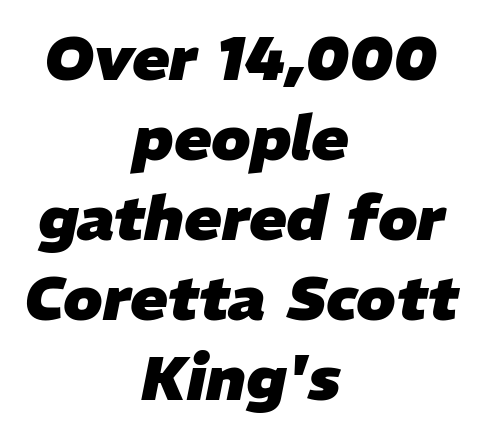
Tall strokes in this sample are angled rather than plumb. Each letter keeps its own natural width here, so spacing adapts to shape. The paragraph shown floats in the horizontal middle. Strokes here are thick enough to call this a true bold. A normal amount of white space separates one row of letters from the next.
